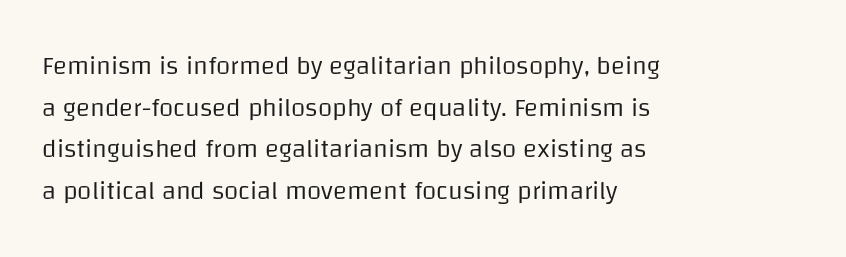
{"italic": "no", "bold": "no", "underline": "no", "align": "left", "line_spacing": "normal", "line_spacing_ratio": 1.6, "letter_spacing": "normal", "letter_spacing_em": 0.0, "glyph_px": 26}
